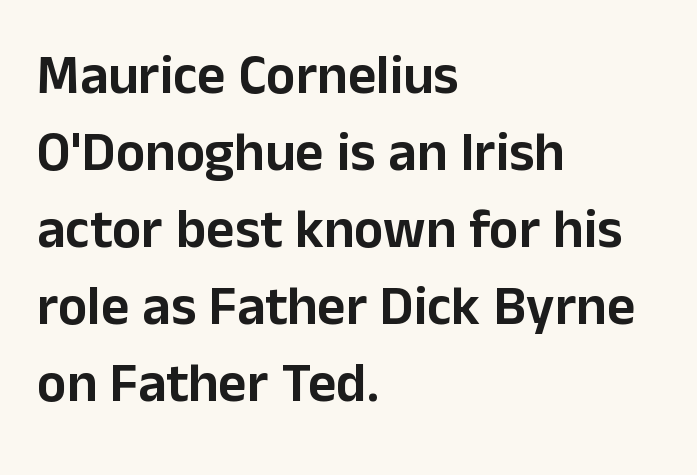
What's the leading like? Ordinary, nothing unusual. The letters advance in unequal steps, a hallmark of proportional type. The characters display no serif detailing; their extremities are plain. It's the straight-up-and-down kind of type. Glance below the letters and you will spot only blank space.
